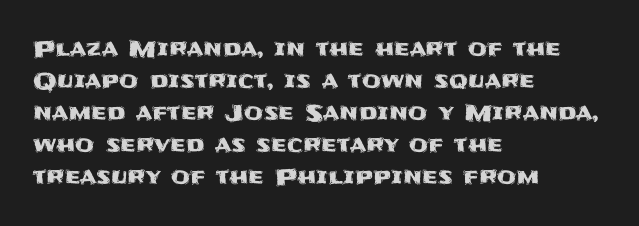
{"italic": "no", "underline": "no", "align": "left", "line_spacing": "normal", "line_spacing_ratio": 1.45, "letter_spacing": "normal", "letter_spacing_em": 0.0, "glyph_px": 22}
